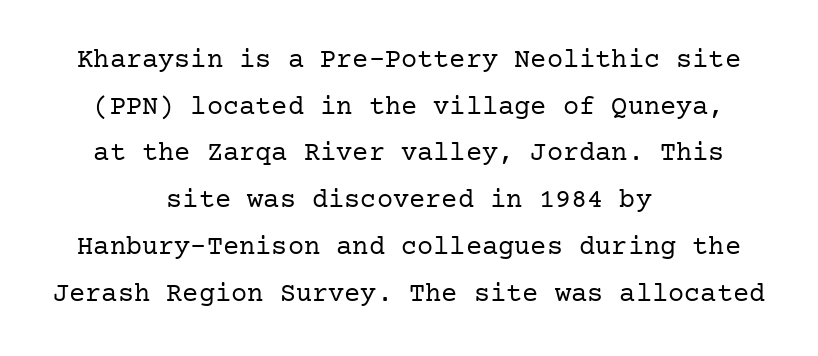
Q: Is the text bold? A: No.
Q: Is the text italic (slanted)? A: No, it is upright.
Q: Is the text underlined? A: No.
Q: How is the paragraph aligned? A: Centered.
Q: Is the spacing between letters normal or unusually wide? A: Normal.
